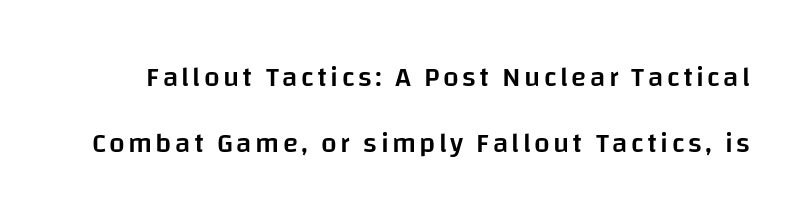
{"serif": "no", "italic": "no", "bold": "semi", "weight": "semibold", "width": "normal", "stroke_contrast": "low", "x_height": "large", "monospaced": "no", "underline": "no", "line_spacing": "loose", "line_spacing_ratio": 2.34, "glyph_px": 28}
